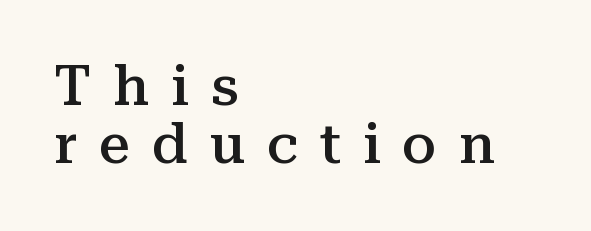
Q: Is the text bold? A: Semi-bold.
Q: Is the text italic (slanted)? A: No, it is upright.
Q: Is the typeface a serif or a sans-serif typeface? A: Serif.
Q: Is the text underlined? A: No.
Q: How is the paragraph aligned? A: Left-aligned.
Q: Is the spacing between letters normal or unusually wide? A: Unusually wide.
Q: Is the spacing between lines tight, normal or loose? A: Tight.
Q: Width (condensed, normal, or wide)? A: Normal.
Q: Stroke contrast? A: Medium.
Q: x-height? A: Medium.
Q: Monospaced? A: No.
